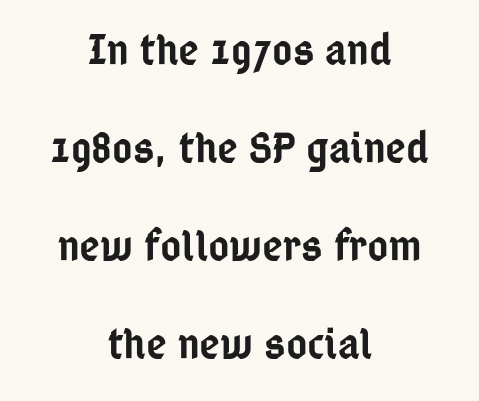
{"serif": "no", "italic": "no", "bold": "semi", "weight": "semibold", "width": "condensed", "stroke_contrast": "low", "x_height": "medium", "monospaced": "no", "underline": "no", "align": "center", "line_spacing": "loose", "line_spacing_ratio": 2.18, "letter_spacing": "normal", "letter_spacing_em": 0.0, "glyph_px": 45}
